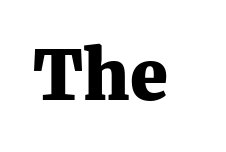
The image shows 68 px heavy serif type, upright; set normal letter spacing, not underlined; medium stroke contrast and a medium x-height.
